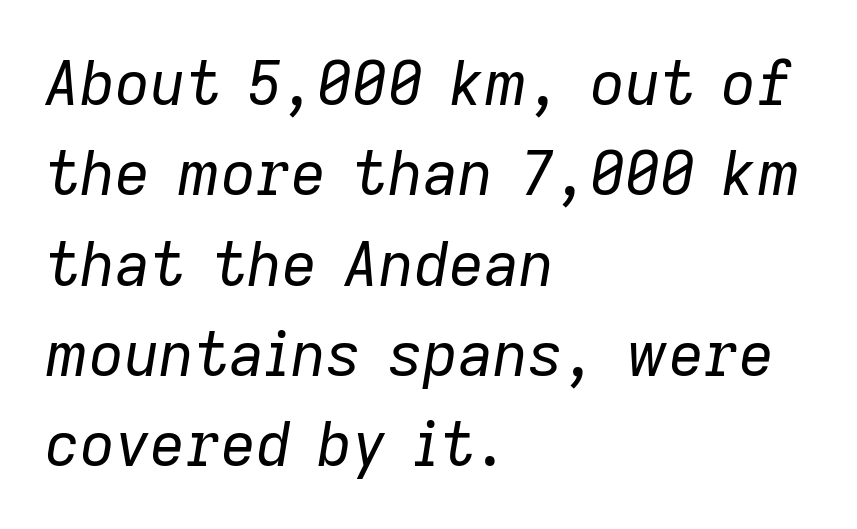
The image shows 61 px regular-weight type, italic (leaning right); set left-aligned, normal line spacing (1.48x), normal letter spacing, not underlined; low stroke contrast and a medium x-height.
